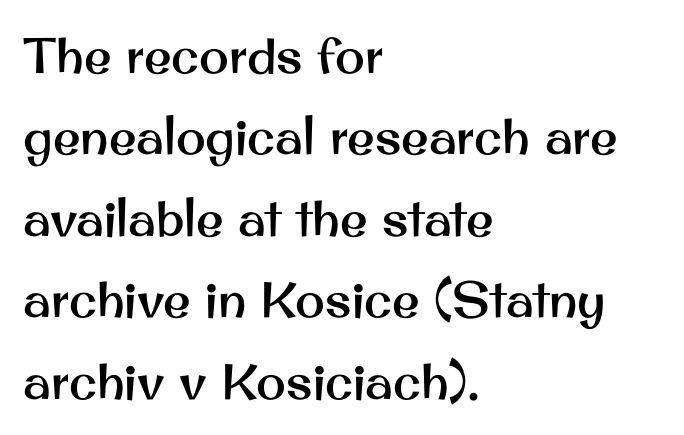
{"serif": "no", "italic": "no", "width": "normal", "stroke_contrast": "medium", "x_height": "small", "monospaced": "no", "underline": "no", "align": "left", "line_spacing": "normal", "line_spacing_ratio": 1.63, "letter_spacing": "normal", "letter_spacing_em": 0.0, "glyph_px": 50}
